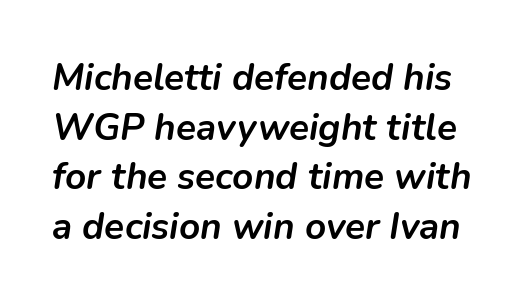
Weight check: bold — yes, fully. Nobody touched the tracking dial on this one. These lines are rendered in a variable-pitch font. This block has exactly the height ordinary leading produces. There's an unmistakable incline to the writing here.
